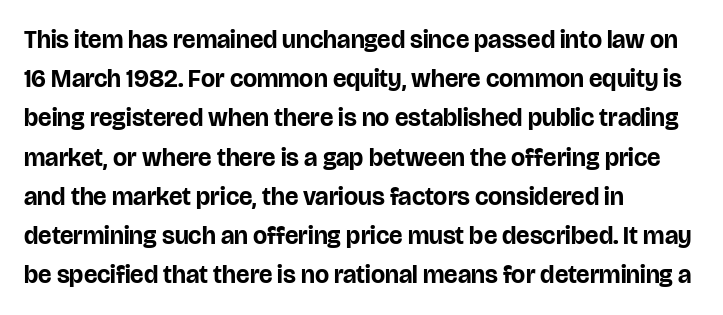
Q: Is the text bold? A: Yes.
Q: Is the text italic (slanted)? A: No, it is upright.
Q: Is the text underlined? A: No.
Q: How is the paragraph aligned? A: Left-aligned.
Q: Is the spacing between letters normal or unusually wide? A: Normal.
Q: Is the spacing between lines tight, normal or loose? A: Normal.
